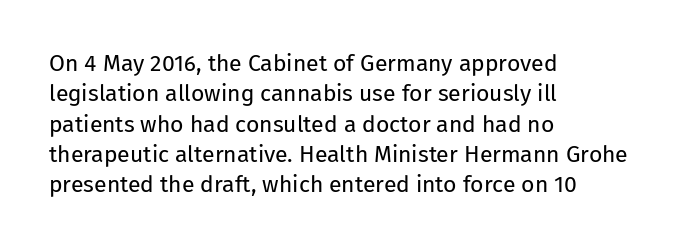
Q: Is the text bold? A: No.
Q: Is the text italic (slanted)? A: No, it is upright.
Q: Is the text underlined? A: No.
Q: How is the paragraph aligned? A: Left-aligned.
Q: Is the spacing between letters normal or unusually wide? A: Normal.
Q: Is the spacing between lines tight, normal or loose? A: Normal.
